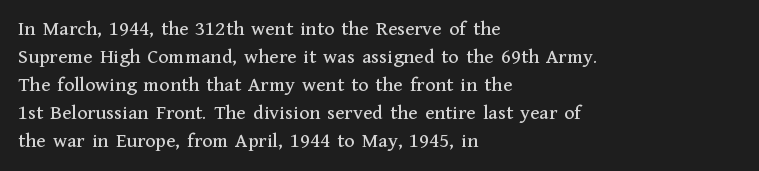
If you measured baseline to baseline, you'd find a middling distance. Descenders are the only things crossing below the line. The lines in this sample share a left origin and differ only in where they stop. Letter spacing: default. Quick note: not italic, upright.
